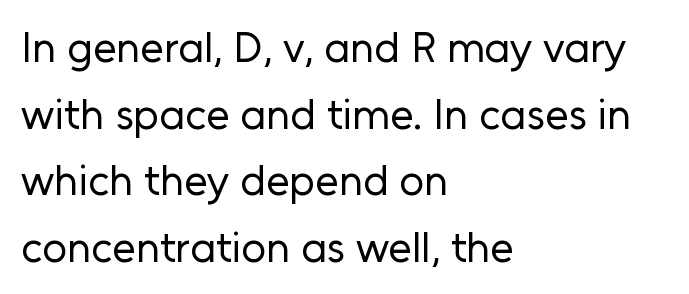
{"serif": "no", "italic": "no", "bold": "no", "weight": "regular", "width": "normal", "stroke_contrast": "low", "x_height": "medium", "monospaced": "no", "underline": "no", "align": "left", "line_spacing": "normal", "line_spacing_ratio": 1.55, "letter_spacing": "normal", "letter_spacing_em": 0.0, "glyph_px": 43}
